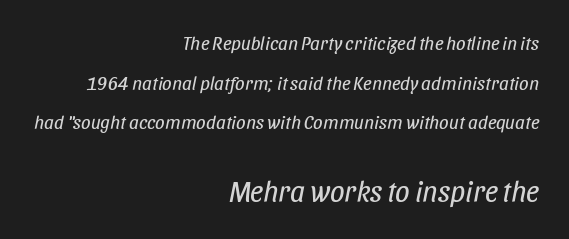
The image shows 29 px regular-weight, condensed type, italic (leaning right); set right-aligned, loose line spacing (2.09x), normal letter spacing, not underlined; the second (bottom) block is 1.53x larger; low stroke contrast and a large x-height.
